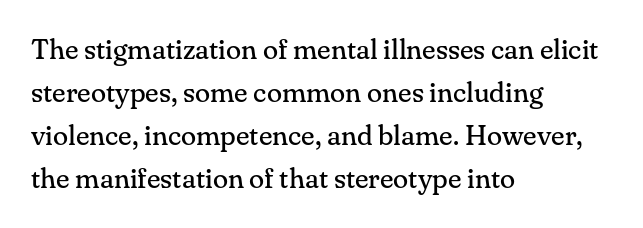
Q: Is the text bold? A: No.
Q: Is the text italic (slanted)? A: No, it is upright.
Q: Is the typeface a serif or a sans-serif typeface? A: Serif.
Q: Is the text underlined? A: No.
Q: How is the paragraph aligned? A: Left-aligned.
Q: Is the spacing between letters normal or unusually wide? A: Normal.
Q: Is the spacing between lines tight, normal or loose? A: Normal.
Q: Width (condensed, normal, or wide)? A: Normal.
Q: Stroke contrast? A: Medium.
Q: x-height? A: Small.
Q: Monospaced? A: No.
